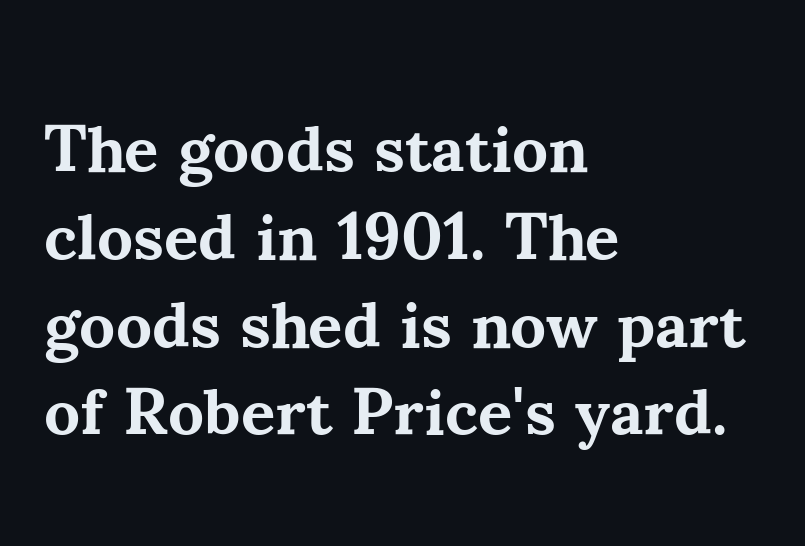
The image shows 66 px bold serif type, upright; set left-aligned, normal line spacing (1.33x), normal letter spacing, not underlined; medium stroke contrast and a small x-height.
